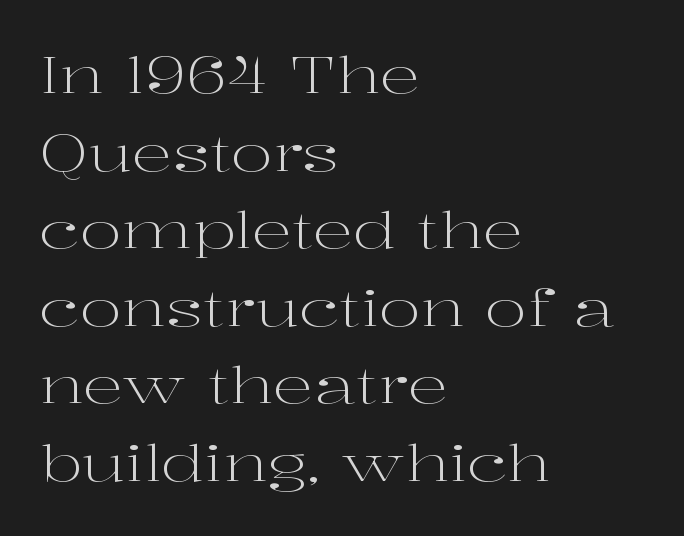
{"serif": "yes", "italic": "no", "bold": "no", "weight": "light", "width": "wide", "stroke_contrast": "high", "x_height": "medium", "monospaced": "no", "underline": "no", "align": "left", "line_spacing": "normal", "line_spacing_ratio": 1.52, "letter_spacing": "normal", "letter_spacing_em": 0.0, "glyph_px": 51}
